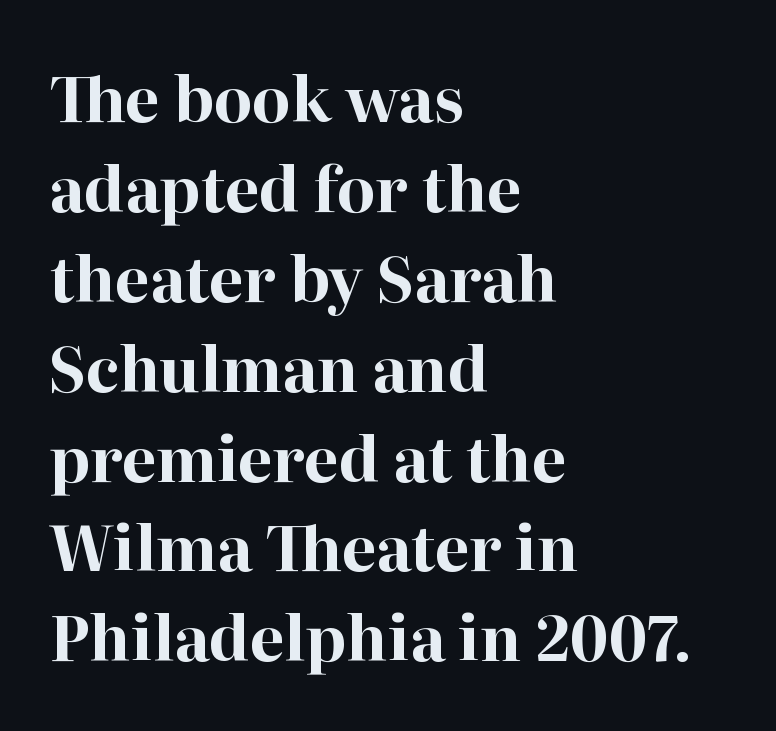
{"serif": "yes", "italic": "no", "bold": "yes", "weight": "bold", "width": "normal", "stroke_contrast": "high", "x_height": "medium", "monospaced": "no", "underline": "no", "align": "left", "line_spacing": "normal", "line_spacing_ratio": 1.45, "letter_spacing": "normal", "letter_spacing_em": 0.0, "glyph_px": 62}
